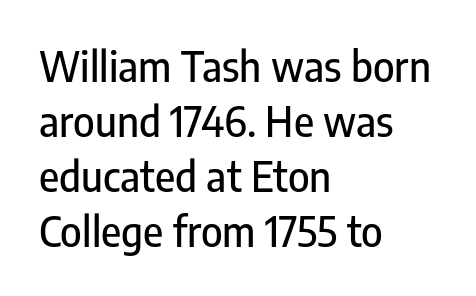
The image shows 41 px condensed sans-serif type, upright; set left-aligned, normal line spacing (1.34x), normal letter spacing, not underlined; low stroke contrast and a medium x-height.
